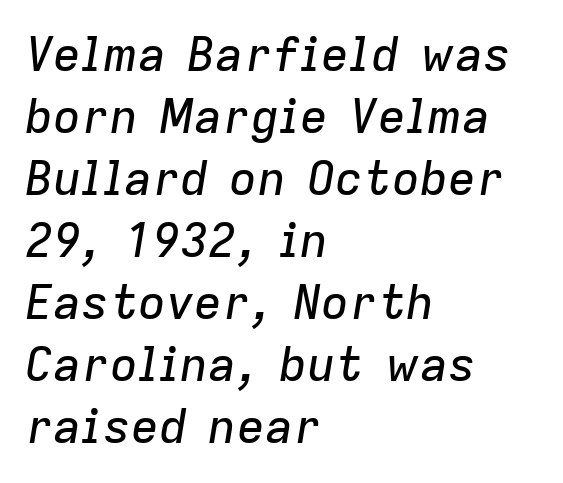
Nobody touched the tracking dial on this one. Regarding leading, the lines here are spaced in the standard way. Characters are canted at an angle relative to the baseline's perpendicular. Leftover space on each line is placed entirely after the last word. Letters rest on an invisible, unmarked baseline.
